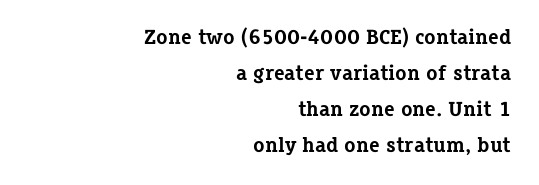
The image shows 21 px bold type, upright; set right-aligned, line spacing 1.72x, normal letter spacing, not underlined.
